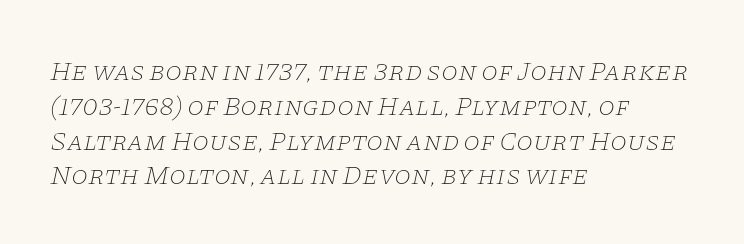
{"italic": "yes", "lean": "right", "slant_degrees": 11, "bold": "no", "underline": "no", "align": "left", "line_spacing": "normal", "line_spacing_ratio": 1.29, "letter_spacing": "normal", "letter_spacing_em": 0.0, "glyph_px": 27}
